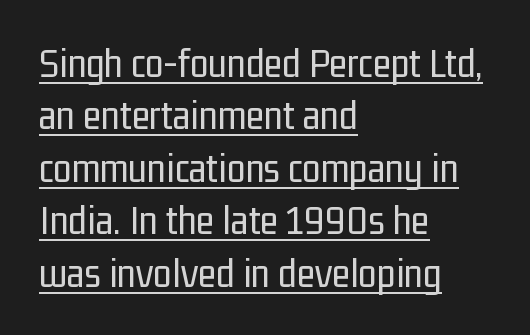
The image shows 42 px regular-weight, condensed sans-serif type, upright; set left-aligned, normal line spacing (1.25x), normal letter spacing, underlined; low stroke contrast and a medium x-height.
